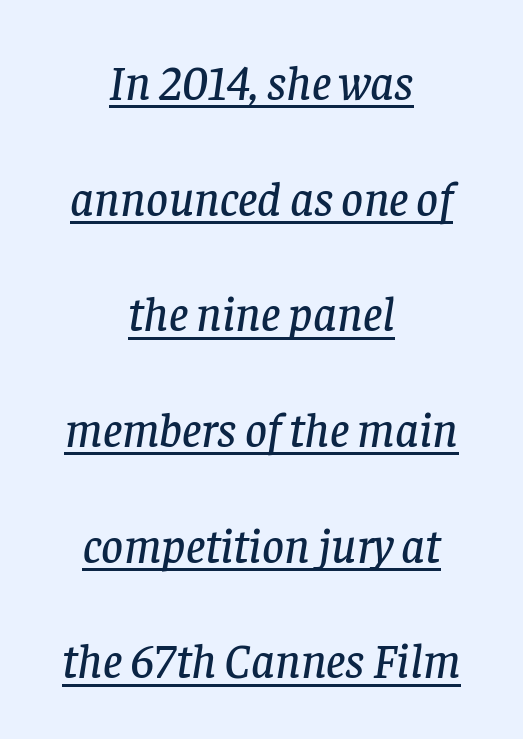
{"serif": "yes", "italic": "yes", "lean": "right", "slant_degrees": 8, "width": "normal", "stroke_contrast": "low", "x_height": "large", "monospaced": "no", "underline": "yes", "align": "center", "line_spacing": "loose", "line_spacing_ratio": 2.41, "letter_spacing": "normal", "letter_spacing_em": 0.0, "glyph_px": 48}
